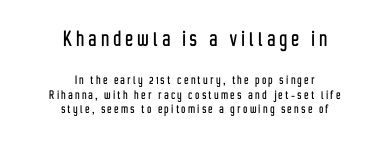
The image shows 25 px text type, upright; set centered, tight line spacing (1.04x), not underlined; the first (top) block is 1.79x larger.
